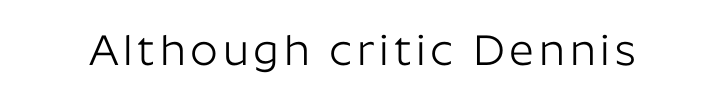
The image shows 43 px light sans-serif type, upright; set not underlined; low stroke contrast and a medium x-height.
